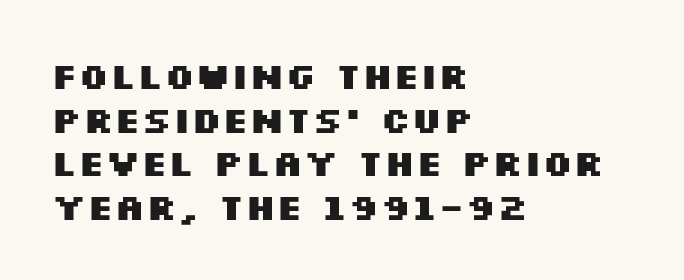
Each letter keeps its own natural width here, so spacing adapts to shape. Where is the straight margin? On the left. Look at the tracking — it's just the regular setting, nothing added. The glyphs in this specimen are sans serif. Nobody drew a line under any word here. Italic: no, the glyphs are upright roman.
